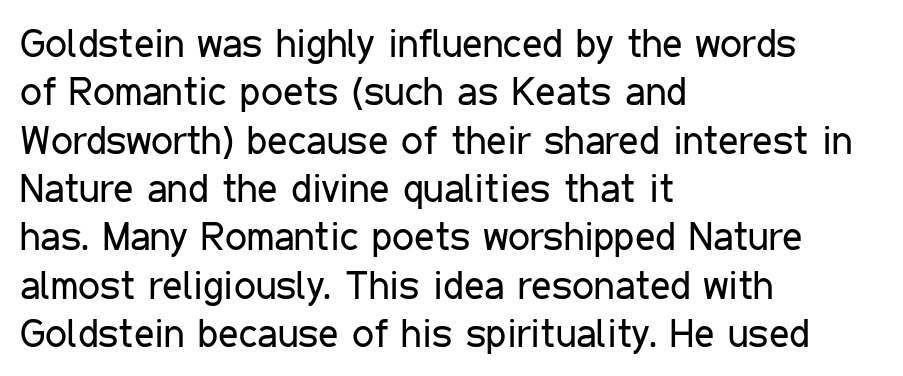
This rendering uses left alignment, leaving the right contour irregular. No extra tracking has been applied to these lines. These lines are composed in type without serifs. Here the designer chose a conventional face with non-uniform glyph widths.
